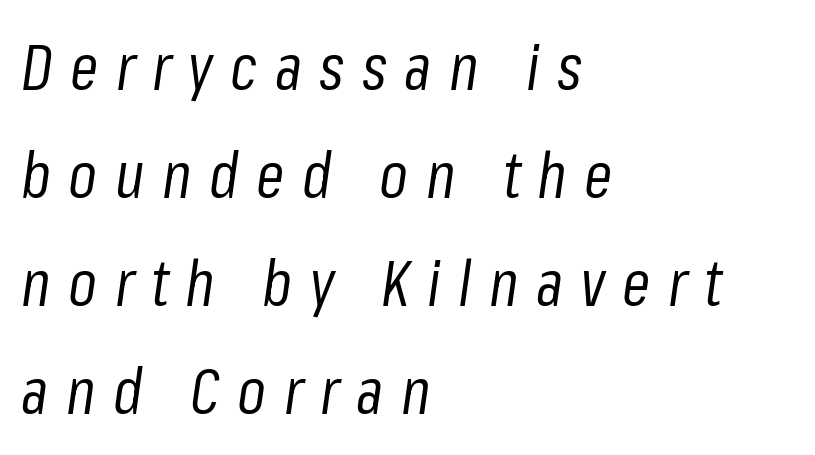
Q: Is the text bold? A: No.
Q: Is the text italic (slanted)? A: Yes, it leans right by about 8 degrees.
Q: Is the text underlined? A: No.
Q: How is the paragraph aligned? A: Left-aligned.
Q: Is the spacing between letters normal or unusually wide? A: Unusually wide.
Q: Is the spacing between lines tight, normal or loose? A: Normal.
Q: Width (condensed, normal, or wide)? A: Condensed.
Q: Stroke contrast? A: Low.
Q: x-height? A: Medium.
Q: Monospaced? A: No.
